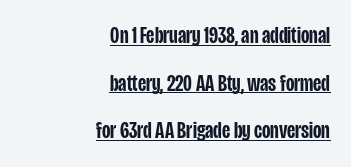
Q: Is the text bold? A: Semi-bold.
Q: Is the text italic (slanted)? A: No, it is upright.
Q: Is the text underlined? A: Yes.
Q: How is the paragraph aligned? A: Right-aligned.
Q: Is the spacing between letters normal or unusually wide? A: Normal.
Q: Is the spacing between lines tight, normal or loose? A: Loose.
